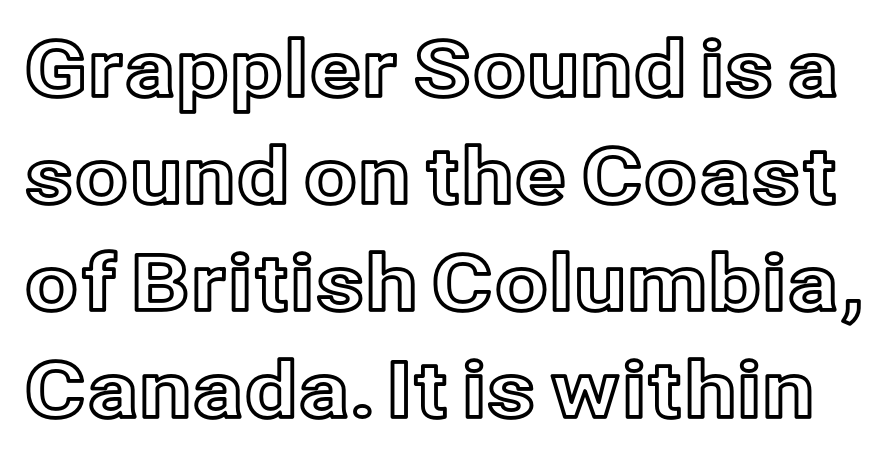
The image shows 77 px text type, upright; set normal line spacing (1.39x), normal letter spacing, not underlined; a medium x-height.
